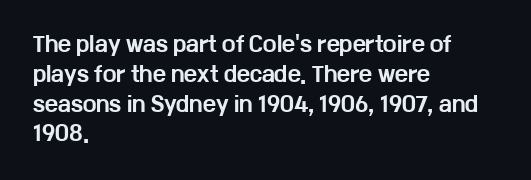
The image shows 20 px bold type, upright; set left-aligned, normal line spacing (1.49x), normal letter spacing, not underlined.
